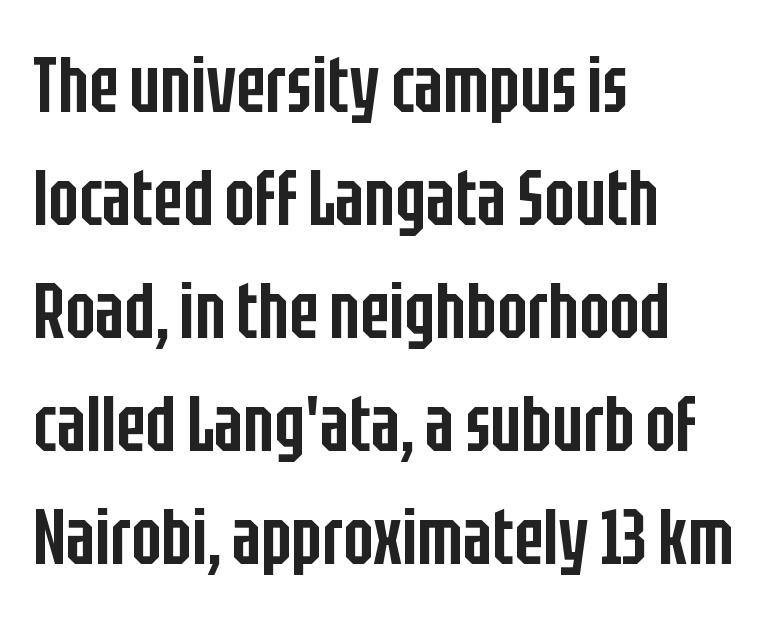
Q: Is the text bold? A: Semi-bold.
Q: Is the text italic (slanted)? A: No, it is upright.
Q: Is the typeface a serif or a sans-serif typeface? A: Sans-serif.
Q: Is the text underlined? A: No.
Q: How is the paragraph aligned? A: Left-aligned.
Q: Is the spacing between letters normal or unusually wide? A: Normal.
Q: Is the spacing between lines tight, normal or loose? A: Normal.
Q: Width (condensed, normal, or wide)? A: Condensed.
Q: Stroke contrast? A: Low.
Q: x-height? A: Large.
Q: Monospaced? A: No.
